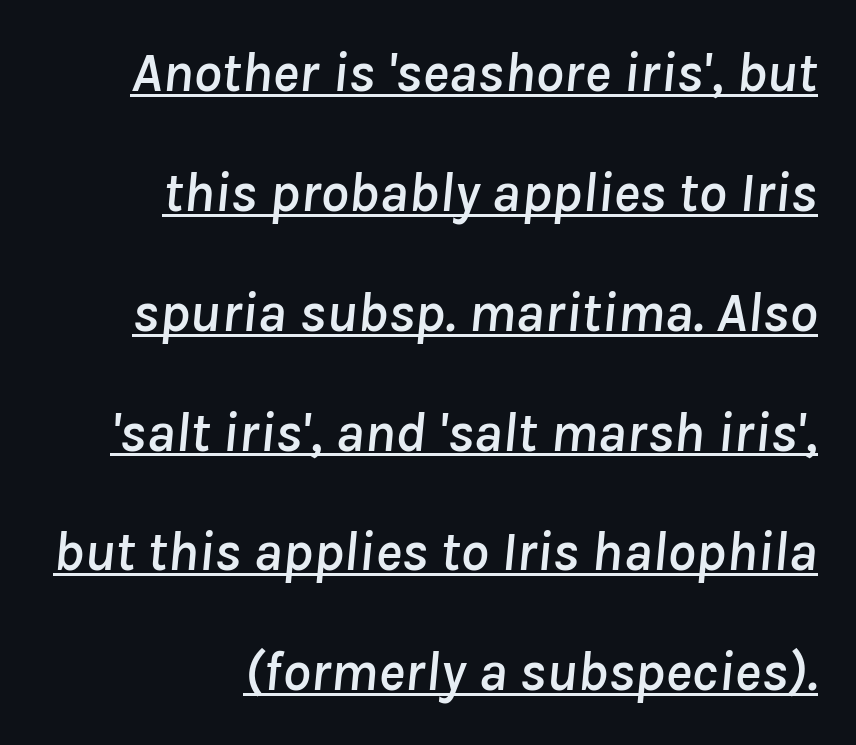
The image shows 56 px text type, italic (leaning right); set right-aligned, loose line spacing (2.14x), normal letter spacing, underlined; low stroke contrast and a medium x-height.
